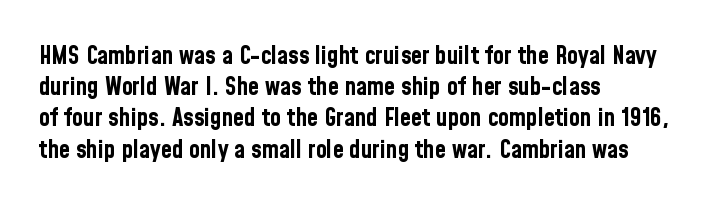
The image shows 25 px bold type, upright; set left-aligned, normal line spacing (1.25x), normal letter spacing, not underlined.
